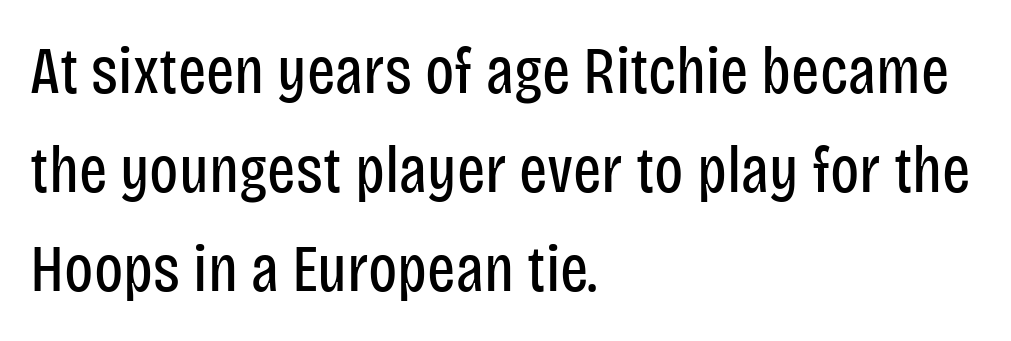
The image shows 67 px regular-weight, condensed sans-serif type, upright; set left-aligned, normal line spacing (1.48x), normal letter spacing, not underlined; low stroke contrast and a large x-height.
